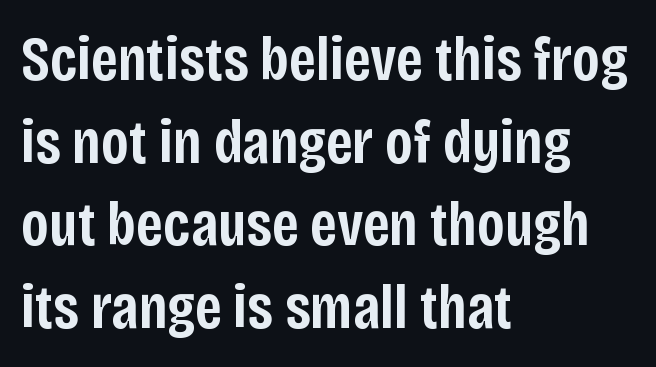
{"serif": "no", "italic": "no", "bold": "semi", "weight": "semibold", "width": "condensed", "stroke_contrast": "low", "x_height": "large", "monospaced": "no", "underline": "no", "align": "left", "line_spacing": "normal", "line_spacing_ratio": 1.31, "letter_spacing": "normal", "letter_spacing_em": 0.0, "glyph_px": 63}
